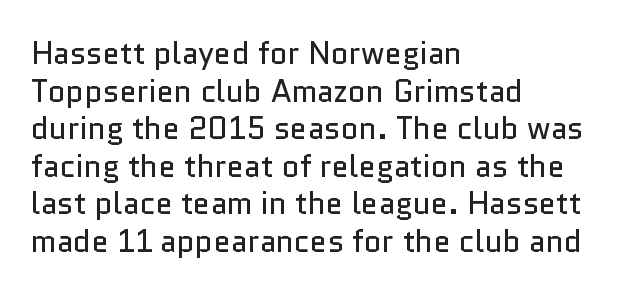
{"serif": "no", "italic": "no", "bold": "no", "weight": "regular", "width": "normal", "stroke_contrast": "low", "x_height": "medium", "monospaced": "no", "underline": "no", "align": "left", "line_spacing_ratio": 1.21, "letter_spacing": "normal", "letter_spacing_em": 0.0, "glyph_px": 31}
